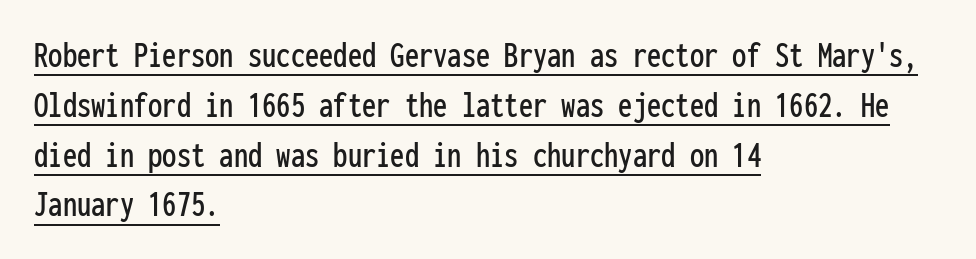
The image shows 38 px condensed sans-serif type, upright, monospaced; set left-aligned, normal line spacing (1.31x), normal letter spacing, underlined; low stroke contrast and a medium x-height.
